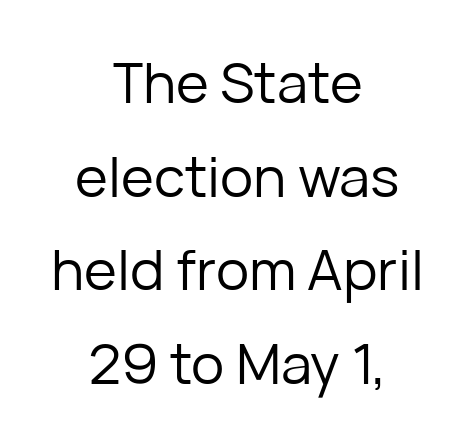
The image shows 56 px regular-weight sans-serif type, upright; set centered, normal line spacing (1.67x), normal letter spacing, not underlined; low stroke contrast and a medium x-height.
